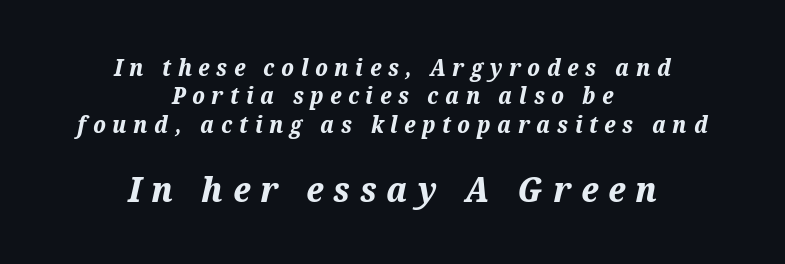
Each word looks stretched out because of the extra space between its letters. Line starts and ends both wander, symmetrically. Just letters on the line, the space beneath them empty. Character widths vary here, with narrow letters taking less room than wide ones. Set as a true bold cut, around the 700 mark. Yep, that's italic — everything's leaning.
